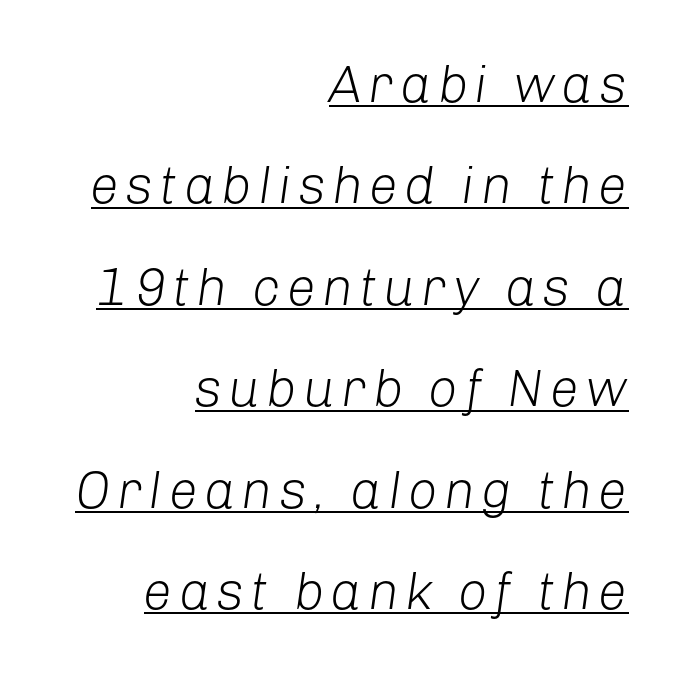
The image shows 52 px light type, italic (leaning right); set right-aligned, loose line spacing (1.95x), underlined; low stroke contrast and a medium x-height.
